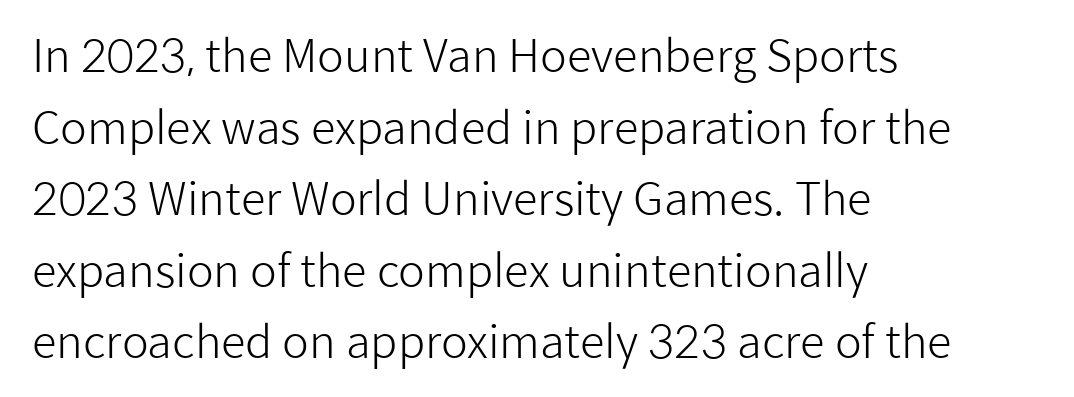
On a weight scale, this lands at 450 or below. Plain, unruled lines of type. Where is the straight margin? On the left. Leading matches the norm, producing a regular column.
